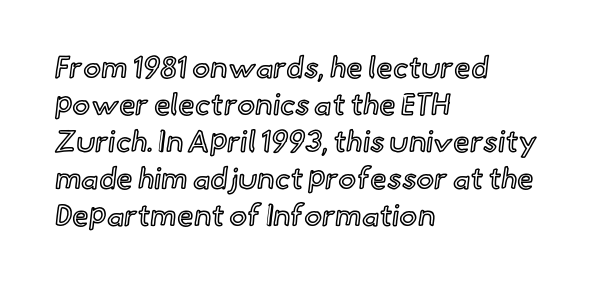
{"width": "normal", "x_height": "small", "monospaced": "no", "underline": "no", "align": "left", "line_spacing_ratio": 1.23, "letter_spacing": "normal", "letter_spacing_em": 0.0, "glyph_px": 30}
